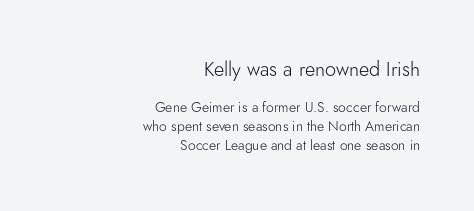
Q: Is the text bold? A: No.
Q: Is the text italic (slanted)? A: No, it is upright.
Q: Is the text underlined? A: No.
Q: How is the paragraph aligned? A: Right-aligned.
Q: Is the spacing between letters normal or unusually wide? A: Normal.
Q: Is the spacing between lines tight, normal or loose? A: Normal.
Q: Which block of text is set in a larger size, the first (top) or the second (bottom)? A: The first (top) one.
